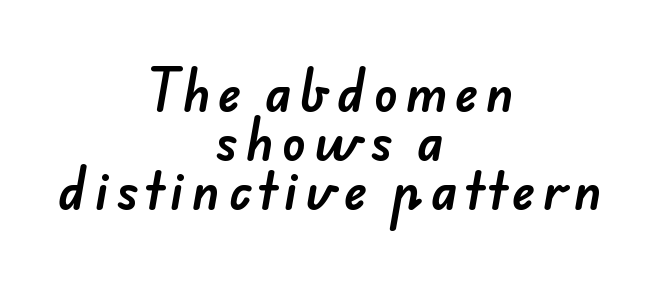
Q: Is the typeface a serif or a sans-serif typeface? A: Sans-serif.
Q: Is the text underlined? A: No.
Q: How is the paragraph aligned? A: Centered.
Q: Is the spacing between lines tight, normal or loose? A: Tight.
Q: Width (condensed, normal, or wide)? A: Normal.
Q: Stroke contrast? A: Low.
Q: x-height? A: Small.
Q: Monospaced? A: No.
